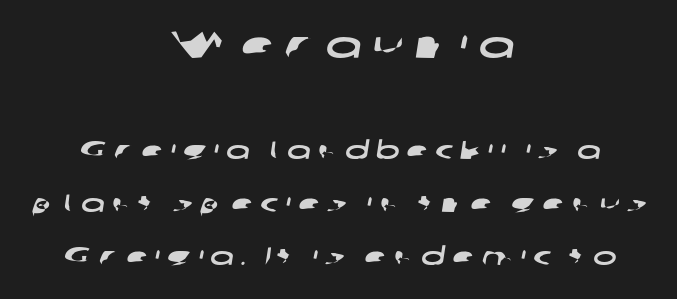
How would I describe the line gaps? Wide and relaxed. The letters are spread apart with noticeably loose tracking. Horizontally, the lines are justified to the midpoint only. Character widths vary here, with narrow letters taking less room than wide ones. This rendering employs a face without finishing strokes, i.e., a sans-serif.
